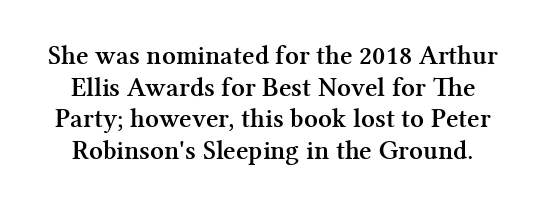
This rendering features lettering with no underline. How are the letters spaced? Ordinarily, with no added tracking. Look at the stroke-to-counter ratio: heavy, a bold. Ordinary non-slanted type is in use.
